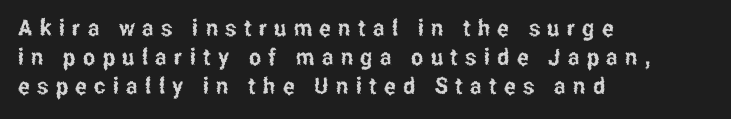
Q: Is the text italic (slanted)? A: No, it is upright.
Q: Is the text underlined? A: No.
Q: How is the paragraph aligned? A: Left-aligned.
Q: Is the spacing between letters normal or unusually wide? A: Unusually wide.
Q: Is the spacing between lines tight, normal or loose? A: Normal.
